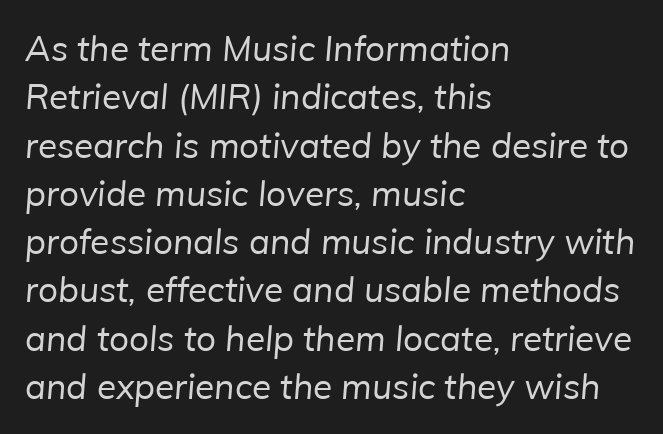
Q: Is the text bold? A: No.
Q: Is the typeface a serif or a sans-serif typeface? A: Sans-serif.
Q: Is the text underlined? A: No.
Q: How is the paragraph aligned? A: Left-aligned.
Q: Is the spacing between letters normal or unusually wide? A: Normal.
Q: Is the spacing between lines tight, normal or loose? A: Normal.
Q: Width (condensed, normal, or wide)? A: Normal.
Q: Stroke contrast? A: Low.
Q: x-height? A: Medium.
Q: Monospaced? A: No.
